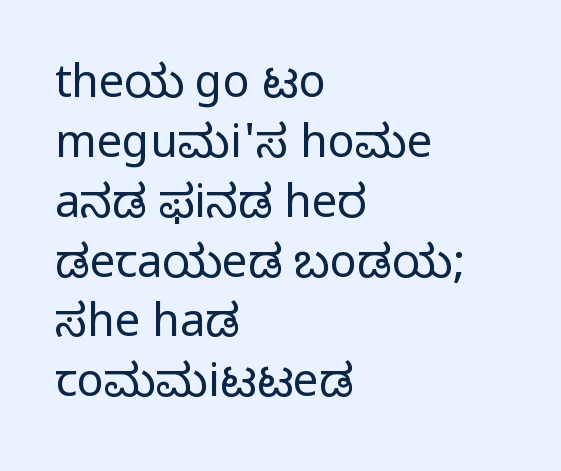
{"serif": "no", "italic": "no", "bold": "no", "weight": "regular", "width": "normal", "stroke_contrast": "low", "x_height": "medium", "monospaced": "no", "underline": "no", "align": "left", "line_spacing": "normal", "line_spacing_ratio": 1.33, "letter_spacing": "normal", "letter_spacing_em": 0.0, "glyph_px": 45}
